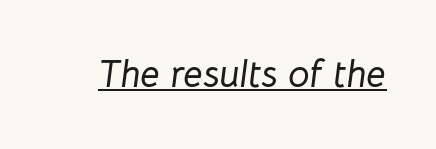
The image shows 38 px text type, italic (leaning right); set normal letter spacing, underlined; low stroke contrast and a medium x-height.
